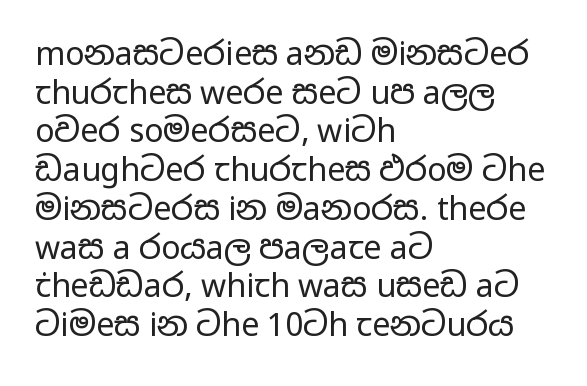
The rendering anchors every line to the left-hand side. The letters stand upright; this is a roman face. Glyph-to-glyph distance matches everyday printed text. These lines are composed in type without serifs. Spacing verdict: proportional, widths tailored to each character.
